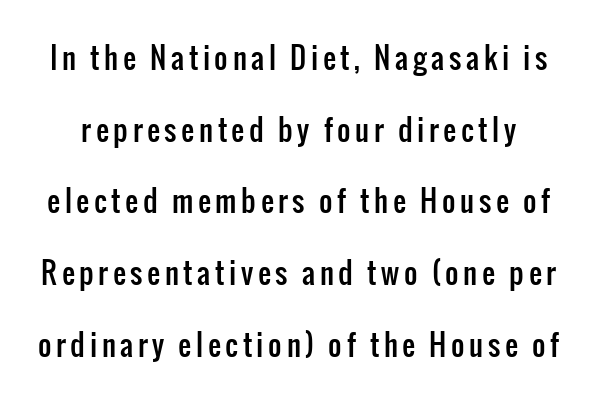
The image shows 29 px condensed sans-serif type, upright; set loose line spacing (2.47x), not underlined; low stroke contrast and a medium x-height.
